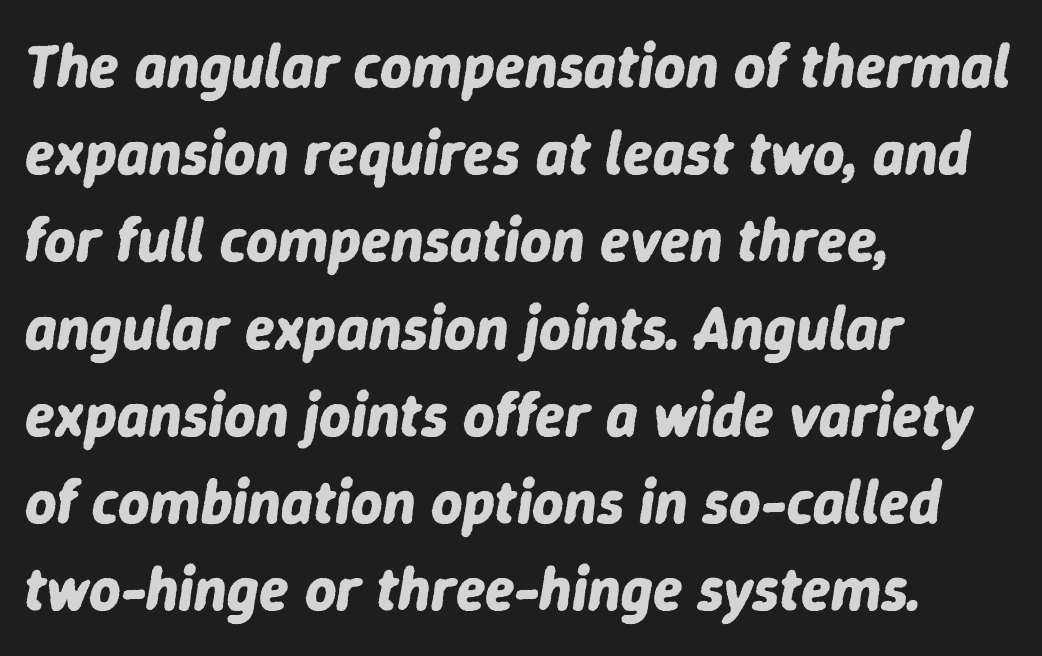
Q: Is the text bold? A: Yes.
Q: Is the text italic (slanted)? A: Yes, it leans right by about 9 degrees.
Q: Is the text underlined? A: No.
Q: How is the paragraph aligned? A: Left-aligned.
Q: Is the spacing between letters normal or unusually wide? A: Normal.
Q: Is the spacing between lines tight, normal or loose? A: Normal.
Q: Width (condensed, normal, or wide)? A: Normal.
Q: Stroke contrast? A: Low.
Q: x-height? A: Medium.
Q: Monospaced? A: No.
